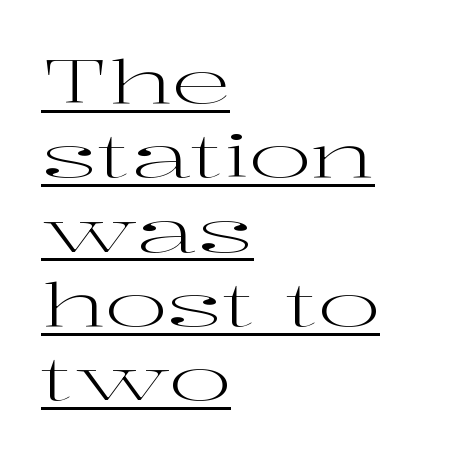
Each line starts at the same left margin while the right side varies. Spacing verdict: proportional, widths tailored to each character. A typesetter would call this zero additional tracking. These lines sit exactly where default settings would place them.
